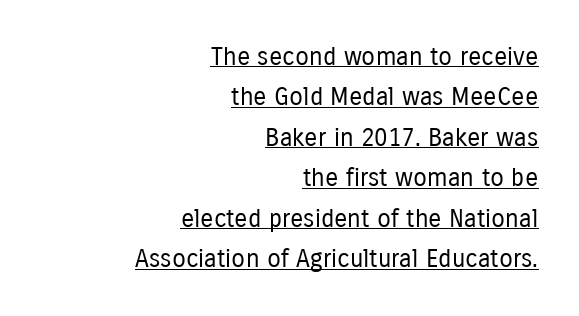
The image shows 25 px text type, upright; set right-aligned, normal line spacing (1.62x), normal letter spacing, underlined.
